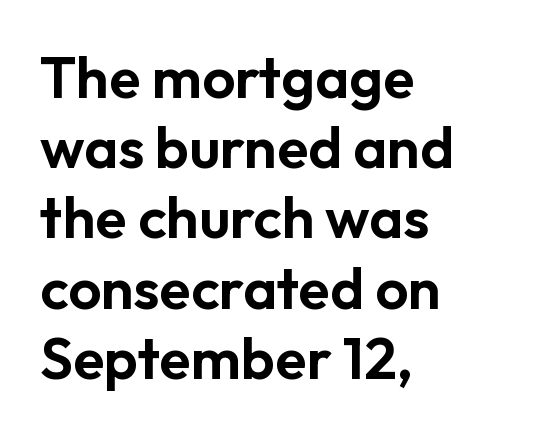
Note the varied advance widths — an 'i' is clearly narrower than an 'm'. The typeface chosen for these lines omits serifs. Is the letter spacing exaggerated? No — it looks like the ordinary default. Descenders hang freely into open space. Nope, not italic — everything's standing straight.
